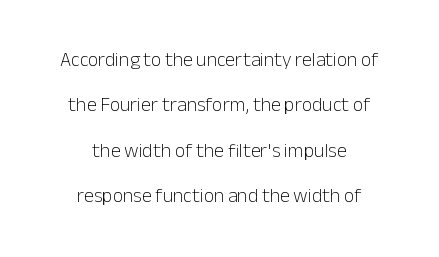
The image shows 20 px text type, upright; set centered, loose line spacing (2.27x), normal letter spacing, not underlined.
